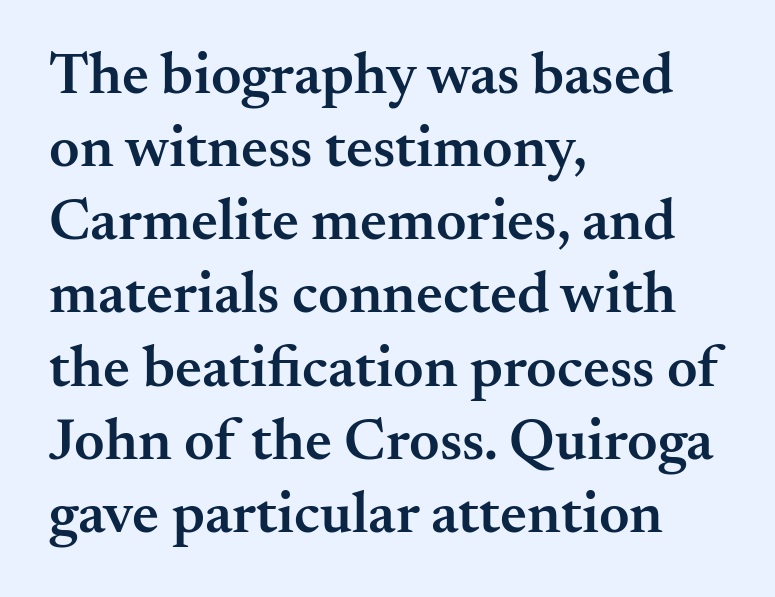
Q: Is the text bold? A: Semi-bold.
Q: Is the text italic (slanted)? A: No, it is upright.
Q: Is the typeface a serif or a sans-serif typeface? A: Serif.
Q: Is the text underlined? A: No.
Q: How is the paragraph aligned? A: Left-aligned.
Q: Is the spacing between letters normal or unusually wide? A: Normal.
Q: Width (condensed, normal, or wide)? A: Normal.
Q: Stroke contrast? A: Medium.
Q: x-height? A: Small.
Q: Monospaced? A: No.
